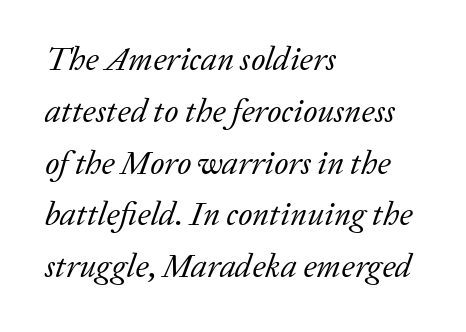
Q: Is the text bold? A: No.
Q: Is the text italic (slanted)? A: Yes, it leans right by about 20 degrees.
Q: Is the typeface a serif or a sans-serif typeface? A: Serif.
Q: Is the text underlined? A: No.
Q: How is the paragraph aligned? A: Left-aligned.
Q: Is the spacing between letters normal or unusually wide? A: Normal.
Q: Is the spacing between lines tight, normal or loose? A: Normal.
Q: Width (condensed, normal, or wide)? A: Normal.
Q: Stroke contrast? A: Low.
Q: x-height? A: Medium.
Q: Monospaced? A: No.
